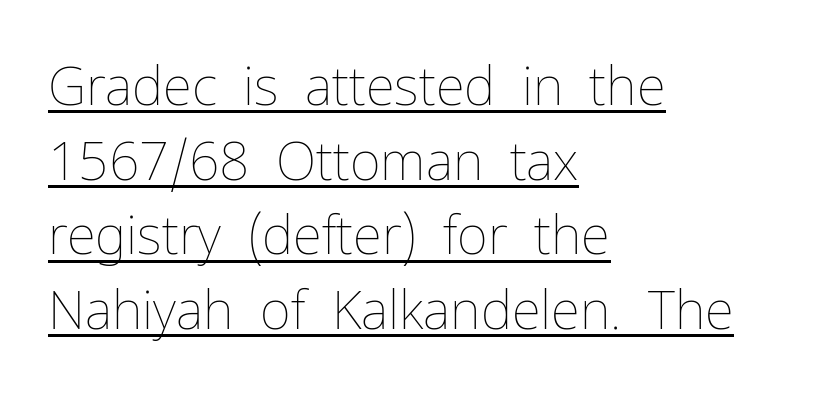
{"italic": "no", "bold": "no", "weight": "thin", "width": "normal", "stroke_contrast": "low", "x_height": "medium", "monospaced": "no", "underline": "yes", "align": "left", "line_spacing": "normal", "line_spacing_ratio": 1.41, "letter_spacing": "normal", "letter_spacing_em": 0.0, "glyph_px": 53}
